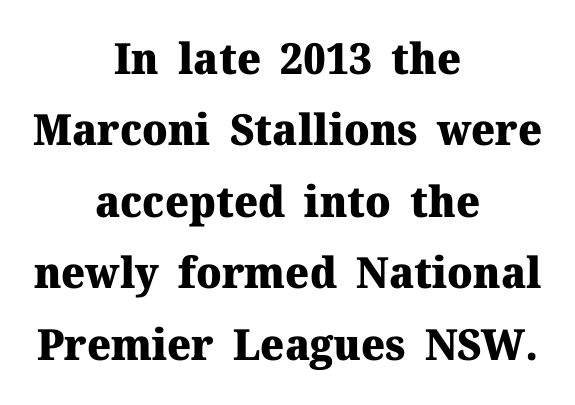
The image shows 43 px heavy serif type, upright; set centered, normal line spacing (1.66x), normal letter spacing, not underlined; medium stroke contrast and a medium x-height.
